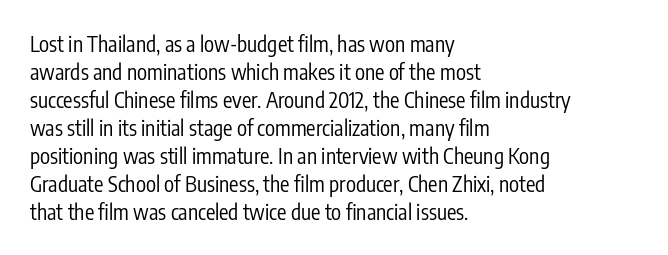
{"italic": "no", "bold": "no", "underline": "no", "align": "left", "line_spacing": "normal", "line_spacing_ratio": 1.33, "letter_spacing": "normal", "letter_spacing_em": 0.0, "glyph_px": 21}
